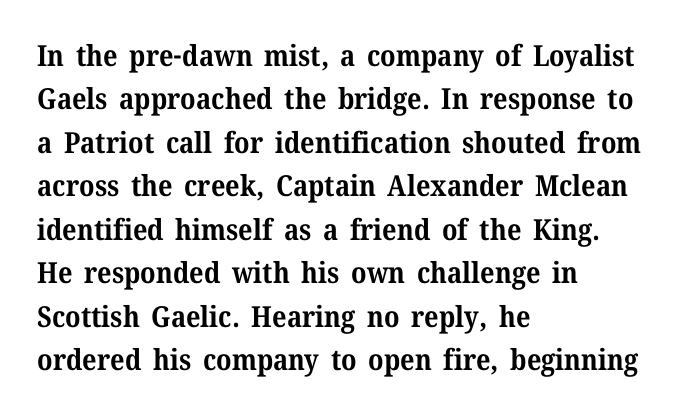
Q: Is the text bold? A: Yes.
Q: Is the text italic (slanted)? A: No, it is upright.
Q: Is the typeface a serif or a sans-serif typeface? A: Serif.
Q: Is the text underlined? A: No.
Q: How is the paragraph aligned? A: Left-aligned.
Q: Is the spacing between letters normal or unusually wide? A: Normal.
Q: Is the spacing between lines tight, normal or loose? A: Normal.
Q: Width (condensed, normal, or wide)? A: Normal.
Q: Stroke contrast? A: Medium.
Q: x-height? A: Medium.
Q: Monospaced? A: No.
